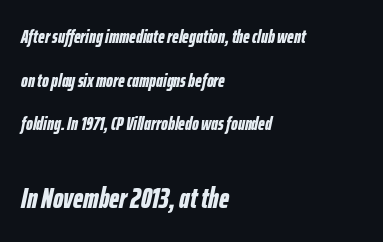
The face used here has the dense, thick strokes of a bold. Words float on clear page, feet unadorned. Of the two passages, the one underneath uses the larger point size. Notice the wide empty band between every row — that's loose leading. The letters advance in unequal steps, a hallmark of proportional type. Italic? Definitely — the glyphs are oblique.
